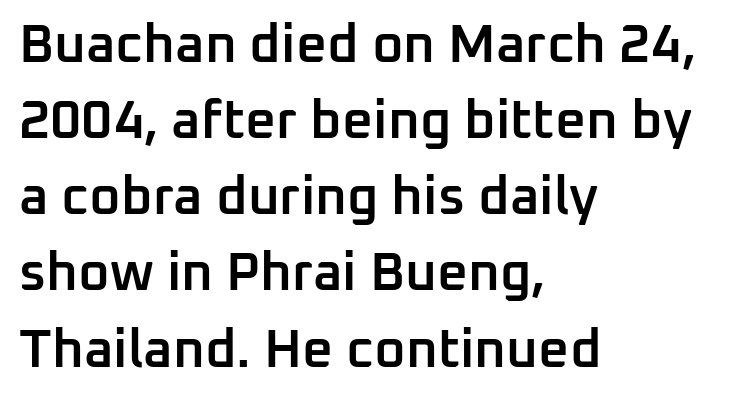
The image shows 54 px semibold sans-serif type, upright; set left-aligned, normal line spacing (1.41x), normal letter spacing, not underlined; low stroke contrast and a medium x-height.
